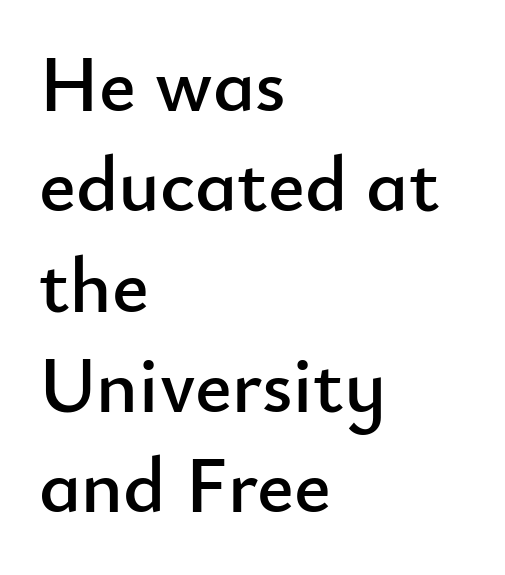
{"serif": "no", "italic": "no", "width": "normal", "stroke_contrast": "low", "x_height": "small", "monospaced": "no", "underline": "no", "align": "left", "line_spacing": "normal", "line_spacing_ratio": 1.27, "letter_spacing": "normal", "letter_spacing_em": 0.0, "glyph_px": 79}
